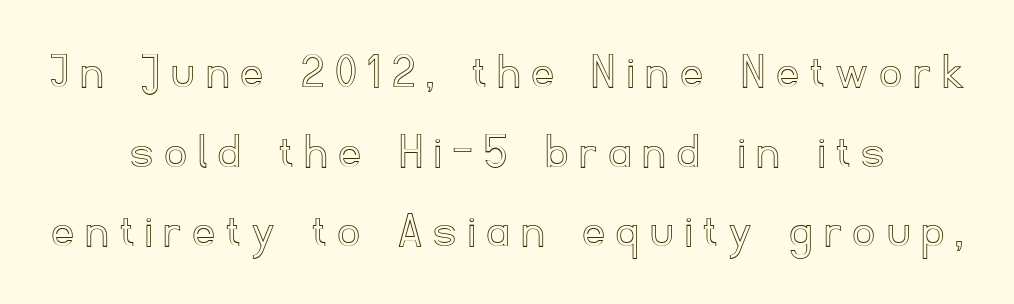
{"italic": "no", "width": "normal", "x_height": "small", "monospaced": "no", "underline": "no", "align": "center", "line_spacing": "normal", "line_spacing_ratio": 1.53, "letter_spacing": "wide", "letter_spacing_em": 0.25, "glyph_px": 52}
